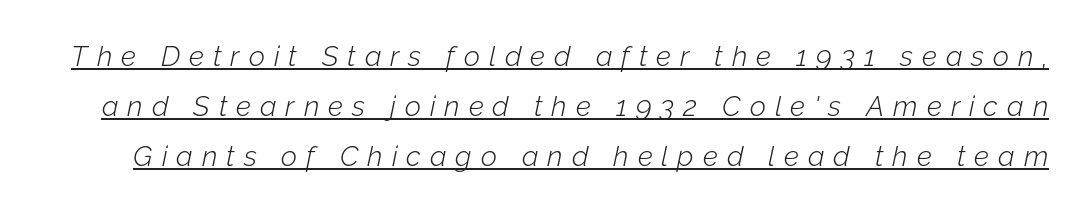
{"italic": "yes", "lean": "right", "slant_degrees": 12, "bold": "no", "weight": "light", "width": "normal", "stroke_contrast": "low", "x_height": "medium", "monospaced": "no", "underline": "yes", "line_spacing_ratio": 1.79, "letter_spacing": "wide", "letter_spacing_em": 0.32, "glyph_px": 28}
